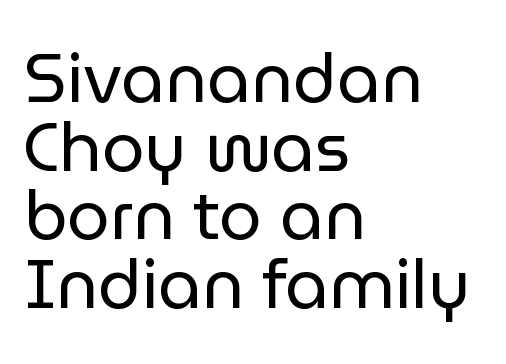
{"serif": "no", "italic": "no", "bold": "no", "weight": "regular", "width": "normal", "stroke_contrast": "low", "x_height": "medium", "monospaced": "no", "underline": "no", "align": "left", "line_spacing": "tight", "line_spacing_ratio": 1.01, "letter_spacing": "normal", "letter_spacing_em": 0.0, "glyph_px": 68}
